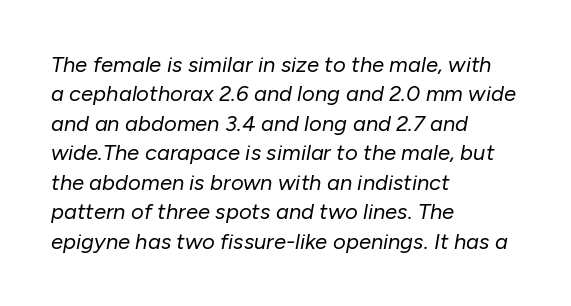
All the whitespace from short lines collects on the right. This reads as an unemphasized weight, regular at the heaviest. Tracking value appears to be zero — textbook default spacing. Students, observe: this is what conventionally led text looks like. A clean baseline with only descenders dipping below it. Posture: slanted.
